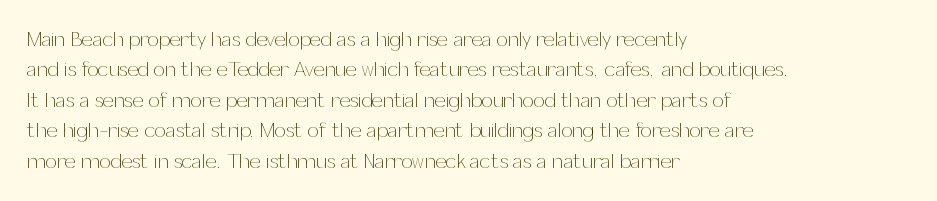
The typesetting does not lean heavy: it is not bold. Words appear dense and cohesive because spacing is normal. Every character sits straight up, as roman type does. What's the leading like? Ordinary, nothing unusual. Glance below the letters and you will spot only blank space.
